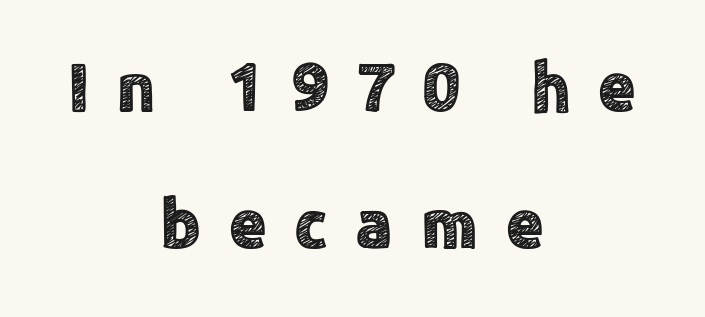
The image shows 70 px sans-serif type, upright; set centered, loose line spacing (1.96x), unusually wide letter spacing (+0.38 em), not underlined; a medium x-height.
